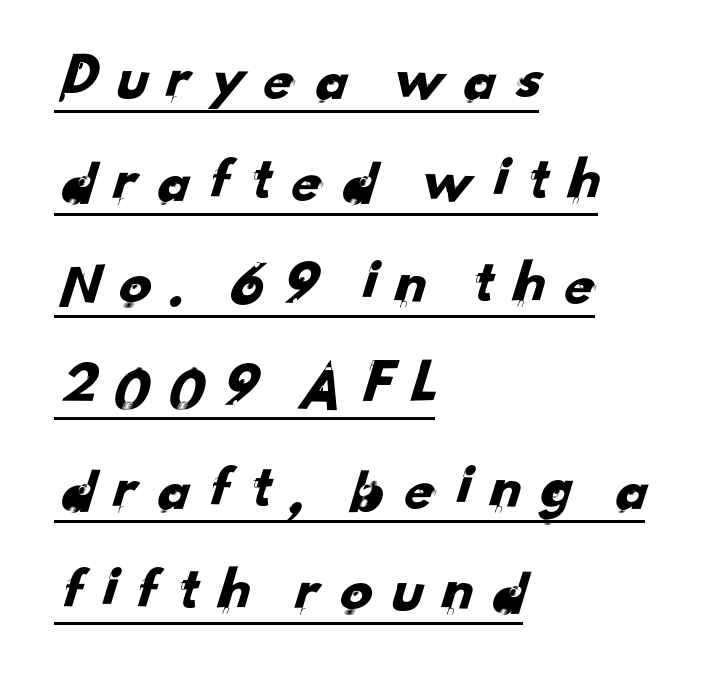
{"serif": "no", "width": "normal", "stroke_contrast": "low", "x_height": "small", "monospaced": "no", "underline": "yes", "align": "left", "line_spacing": "normal", "line_spacing_ratio": 1.6, "letter_spacing": "wide", "letter_spacing_em": 0.23, "glyph_px": 64}
